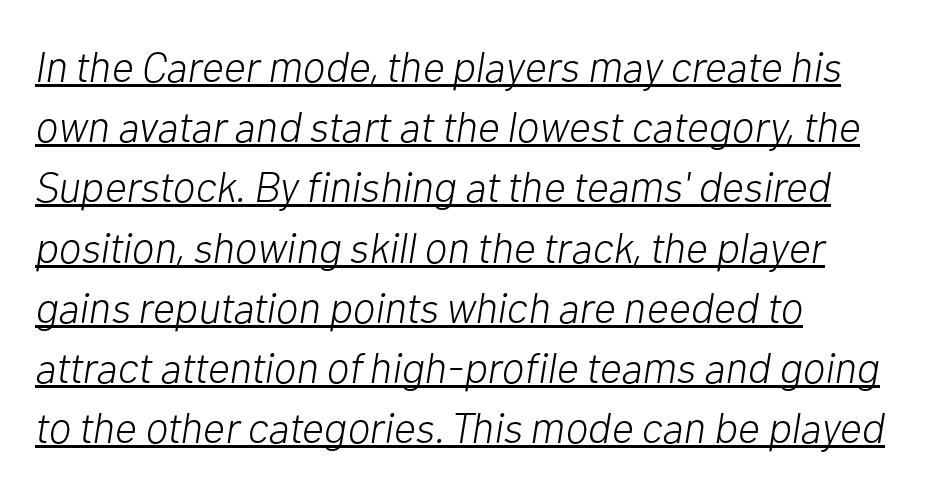
{"italic": "yes", "lean": "right", "slant_degrees": 10, "bold": "no", "weight": "light", "width": "normal", "stroke_contrast": "low", "x_height": "medium", "monospaced": "no", "underline": "yes", "align": "left", "line_spacing": "normal", "line_spacing_ratio": 1.4, "letter_spacing": "normal", "letter_spacing_em": 0.0, "glyph_px": 43}
